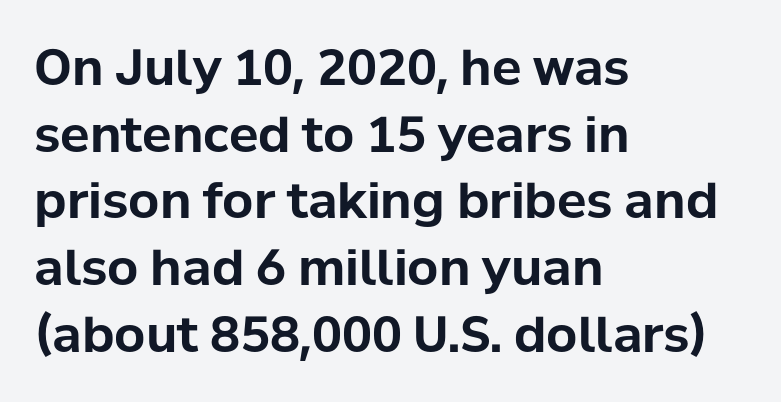
The image shows 49 px bold sans-serif type, upright; set left-aligned, normal line spacing (1.36x), normal letter spacing, not underlined; low stroke contrast and a medium x-height.
